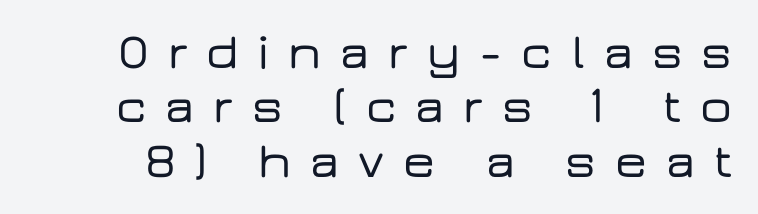
The text was rendered using a sans face with plain stroke endings. If you measured baseline to baseline, you'd find a short distance. Descender tails drop into unmarked territory. This sample uses expanded letter spacing, leaving extra air between glyphs. Do the characters align in a grid? No, the font is proportional.
